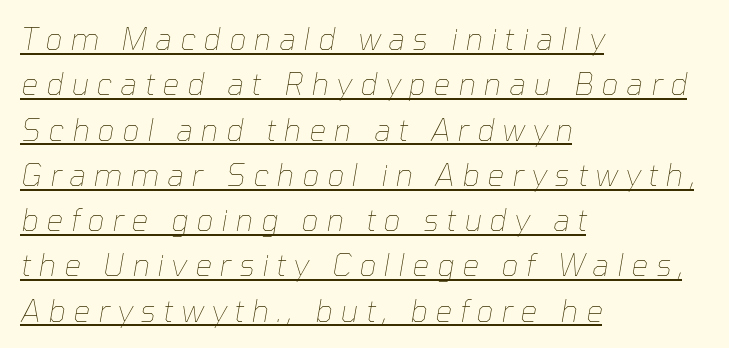
This reads as an unemphasized weight, regular at the heaviest. Honestly, the row spacing looks completely unremarkable. The lines are quadded left. The letters are slanted; this is an italic face. Each line of the rendering has a horizontal stroke beneath the glyphs. The face used here is proportionally spaced, like ordinary book or web type.
